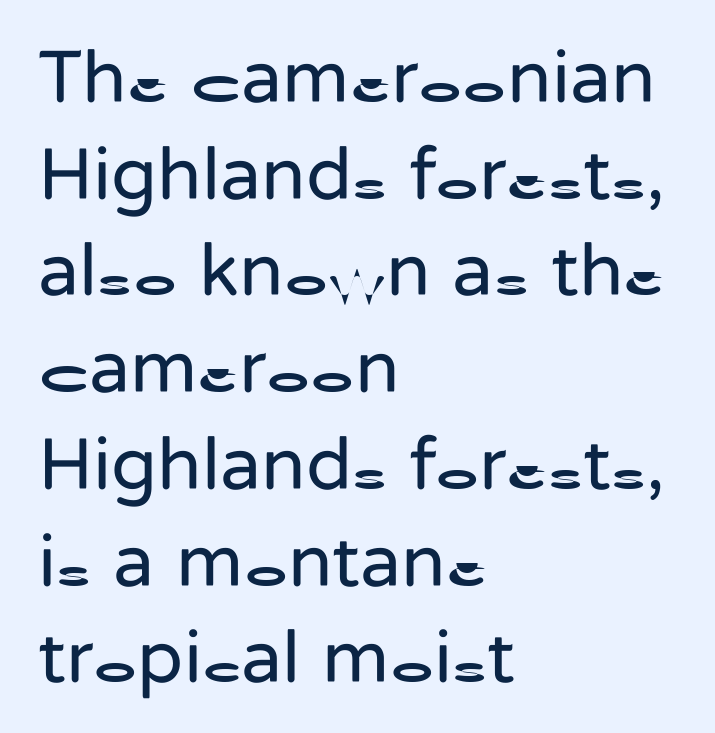
{"serif": "no", "italic": "no", "bold": "no", "weight": "regular", "width": "normal", "stroke_contrast": "low", "x_height": "medium", "monospaced": "no", "underline": "no", "align": "left", "line_spacing": "normal", "line_spacing_ratio": 1.29, "letter_spacing": "normal", "letter_spacing_em": 0.0, "glyph_px": 75}
